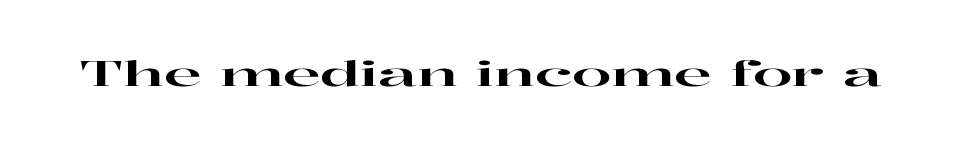
You can tell it's not italic because the verticals are truly vertical. Little horizontal feet cap the strokes, marking this as serif type. These lines keep a tight, regular rhythm from letter to letter. The strip under each line holds only bare page. Proportional: the letters do not fall into vertical columns.
